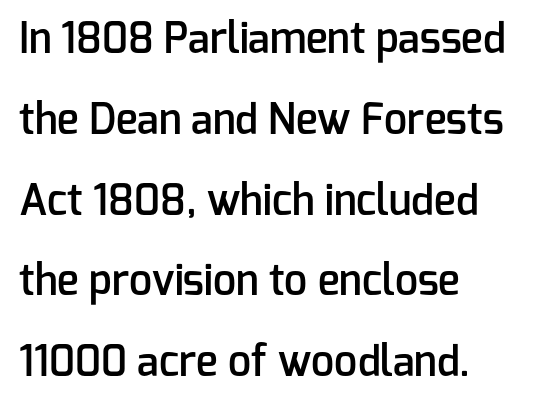
Q: Is the text bold? A: Semi-bold.
Q: Is the text italic (slanted)? A: No, it is upright.
Q: Is the typeface a serif or a sans-serif typeface? A: Sans-serif.
Q: Is the text underlined? A: No.
Q: How is the paragraph aligned? A: Left-aligned.
Q: Is the spacing between letters normal or unusually wide? A: Normal.
Q: Is the spacing between lines tight, normal or loose? A: Loose.
Q: Width (condensed, normal, or wide)? A: Normal.
Q: Stroke contrast? A: Low.
Q: x-height? A: Medium.
Q: Monospaced? A: No.
